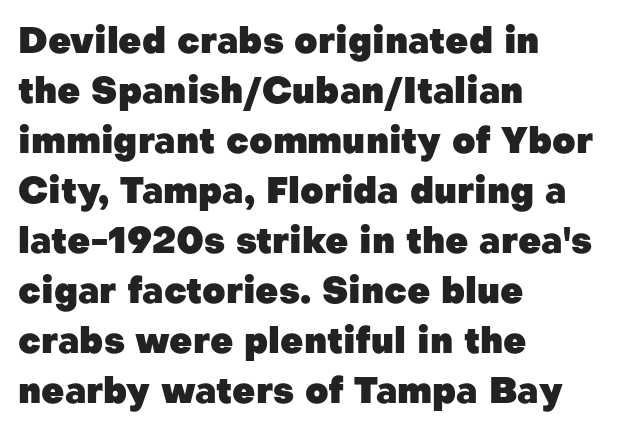
{"serif": "no", "italic": "no", "bold": "yes", "weight": "heavy", "width": "normal", "stroke_contrast": "low", "x_height": "medium", "monospaced": "no", "underline": "no", "align": "left", "line_spacing": "normal", "line_spacing_ratio": 1.39, "letter_spacing": "normal", "letter_spacing_em": 0.0, "glyph_px": 36}
